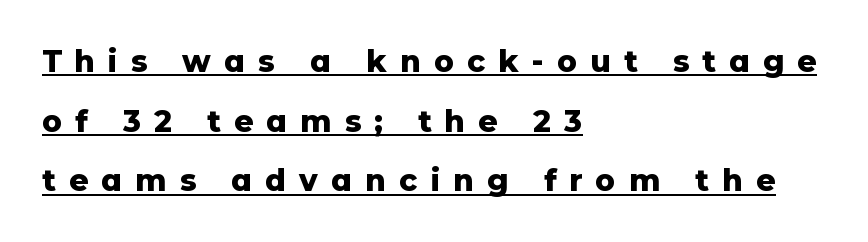
Q: Is the text bold? A: Yes.
Q: Is the text italic (slanted)? A: No, it is upright.
Q: Is the typeface a serif or a sans-serif typeface? A: Sans-serif.
Q: Is the text underlined? A: Yes.
Q: How is the paragraph aligned? A: Left-aligned.
Q: Is the spacing between letters normal or unusually wide? A: Unusually wide.
Q: Is the spacing between lines tight, normal or loose? A: Loose.
Q: Width (condensed, normal, or wide)? A: Normal.
Q: Stroke contrast? A: Low.
Q: x-height? A: Medium.
Q: Monospaced? A: No.
